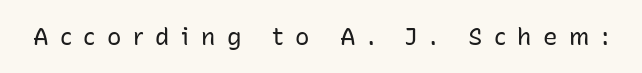
Words float on clear page, feet unadorned. The line texture is sparse and dotted thanks to wide tracking. Stems here are at most as thick as an everyday book face. Upright lettering throughout.
